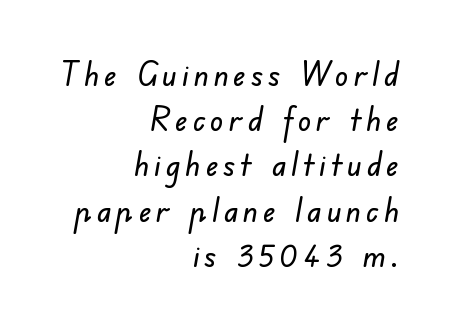
{"serif": "no", "width": "normal", "stroke_contrast": "low", "x_height": "small", "monospaced": "no", "underline": "no", "align": "right", "line_spacing": "normal", "line_spacing_ratio": 1.37, "glyph_px": 33}
